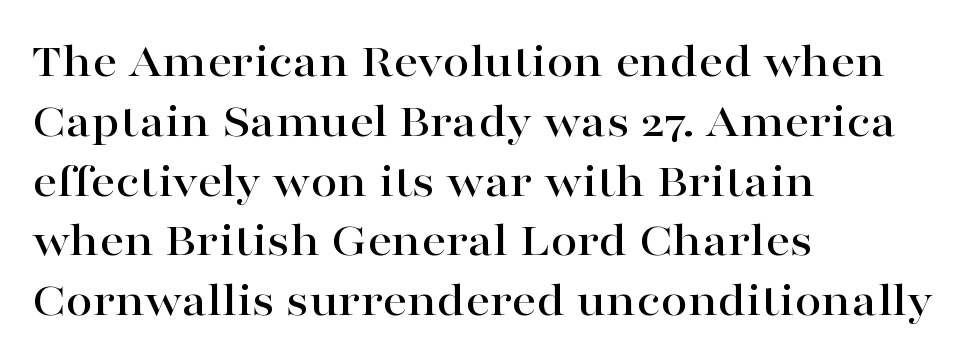
Q: Is the text italic (slanted)? A: No, it is upright.
Q: Is the typeface a serif or a sans-serif typeface? A: Serif.
Q: Is the text underlined? A: No.
Q: How is the paragraph aligned? A: Left-aligned.
Q: Is the spacing between letters normal or unusually wide? A: Normal.
Q: Width (condensed, normal, or wide)? A: Wide.
Q: Stroke contrast? A: High.
Q: x-height? A: Medium.
Q: Monospaced? A: No.
